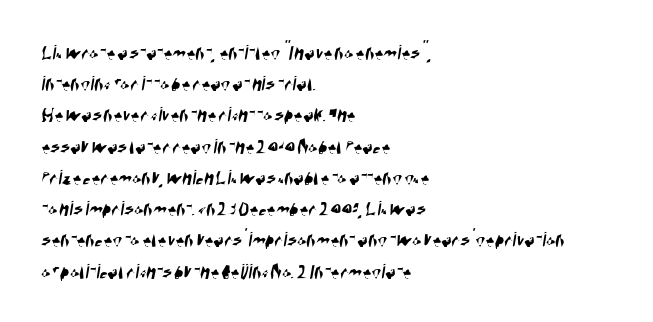
Q: Is the text underlined? A: No.
Q: How is the paragraph aligned? A: Left-aligned.
Q: Is the spacing between letters normal or unusually wide? A: Normal.
Q: Is the spacing between lines tight, normal or loose? A: Normal.
